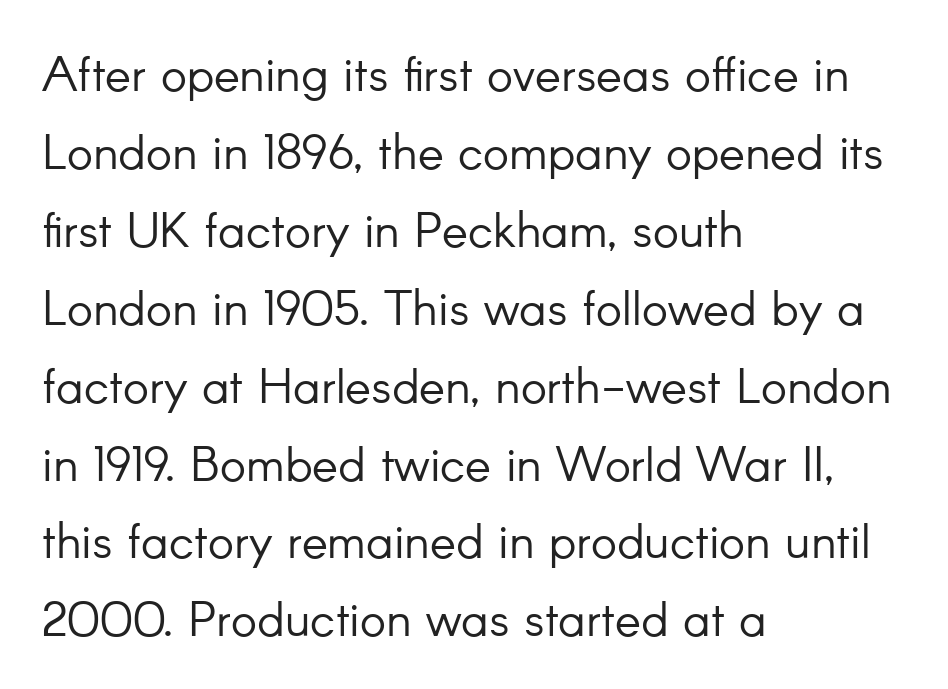
Font category for this specimen: sans-serif. Each line starts at the same left margin while the right side varies. Do the characters align in a grid? No, the font is proportional. The gaps between neighbouring characters are ordinary and unremarkable. Characters remain perfectly vertical along every line. What's the leading like? Ordinary, nothing unusual.
